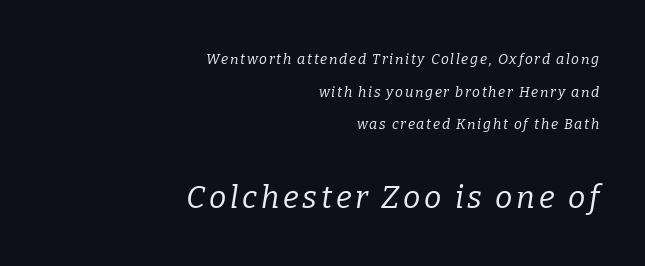
The second block has been scaled up relative to the first. No chunkiness to these letters — they're not bold. Honestly, the rows look like they've been pulled way apart. These lines are rendered in a variable-pitch font. Would a proofreader flag this as italicized? Yes. Alignment: flush right.
